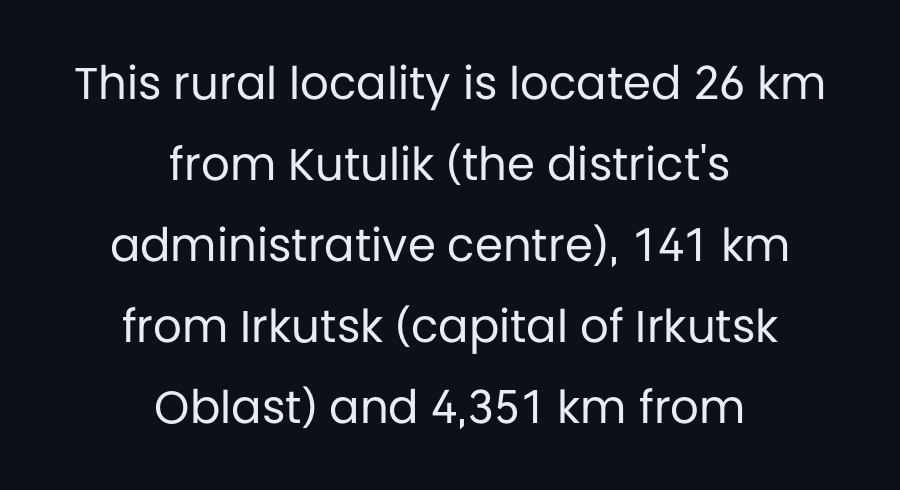
The image shows 45 px regular-weight sans-serif type, upright; set centered, line spacing 1.8x, normal letter spacing, not underlined; low stroke contrast and a large x-height.
